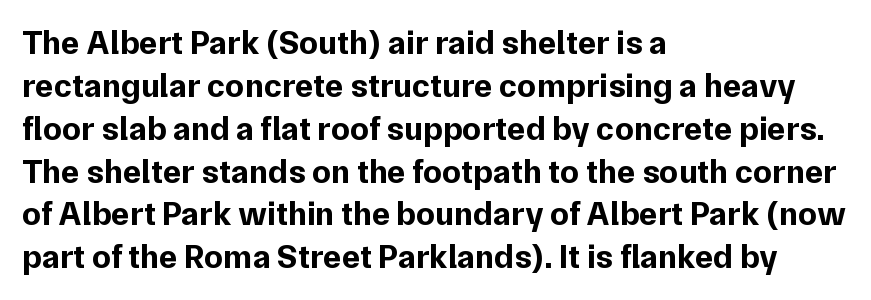
Every character sits straight up, as roman type does. Looks like regular typesetting: each glyph gets only the width it needs. Left-aligned paragraph, ragged on the right. Are there feet on the stems? There aren't — it's a sans. You'd pick this weight for a headline — it's a proper bold.
